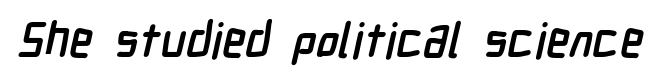
Q: Is the text bold? A: Yes.
Q: Is the typeface a serif or a sans-serif typeface? A: Sans-serif.
Q: Is the text underlined? A: No.
Q: Is the spacing between letters normal or unusually wide? A: Normal.
Q: Width (condensed, normal, or wide)? A: Condensed.
Q: Stroke contrast? A: Low.
Q: x-height? A: Medium.
Q: Monospaced? A: No.
